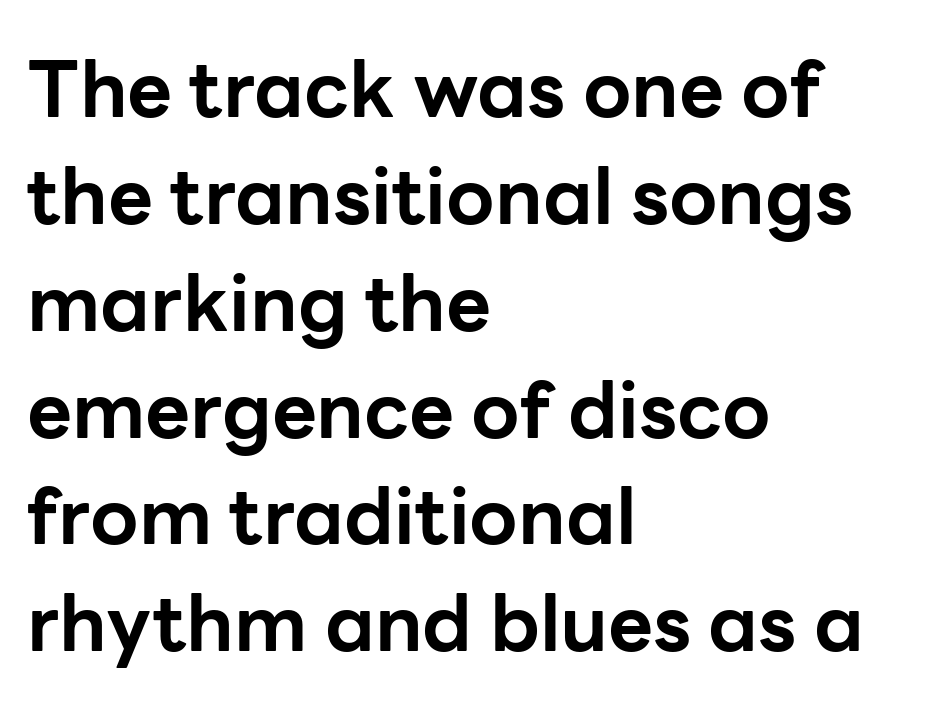
Q: Is the text bold? A: Yes.
Q: Is the text italic (slanted)? A: No, it is upright.
Q: Is the typeface a serif or a sans-serif typeface? A: Sans-serif.
Q: Is the text underlined? A: No.
Q: How is the paragraph aligned? A: Left-aligned.
Q: Is the spacing between letters normal or unusually wide? A: Normal.
Q: Is the spacing between lines tight, normal or loose? A: Normal.
Q: Width (condensed, normal, or wide)? A: Normal.
Q: Stroke contrast? A: Low.
Q: x-height? A: Medium.
Q: Monospaced? A: No.
